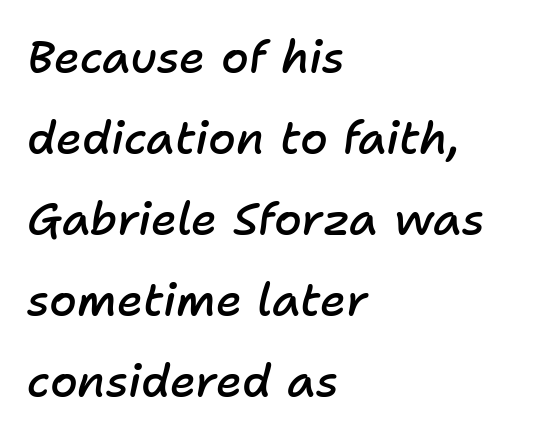
Does the copy run flush right? No — it runs flush left. Slant detected: the letters are inclined. Students, this is semibold: more ink than regular, less than bold. Glance below the letters and you will spot only blank space.
